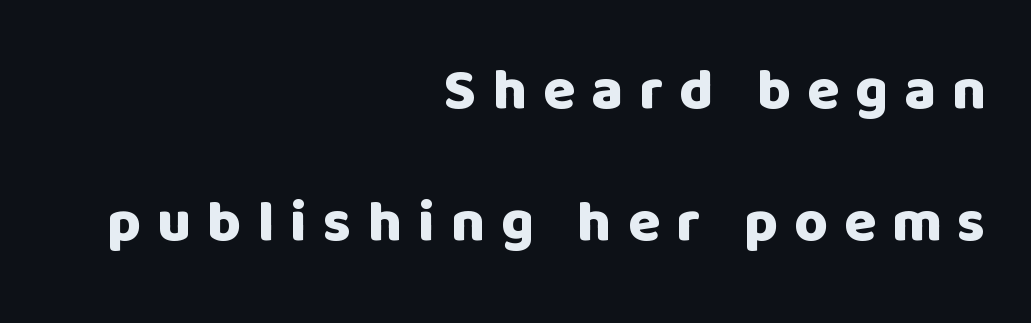
The image shows 58 px heavy sans-serif type, upright; set right-aligned, loose line spacing (2.28x), unusually wide letter spacing (+0.28 em), not underlined; low stroke contrast and a large x-height.
